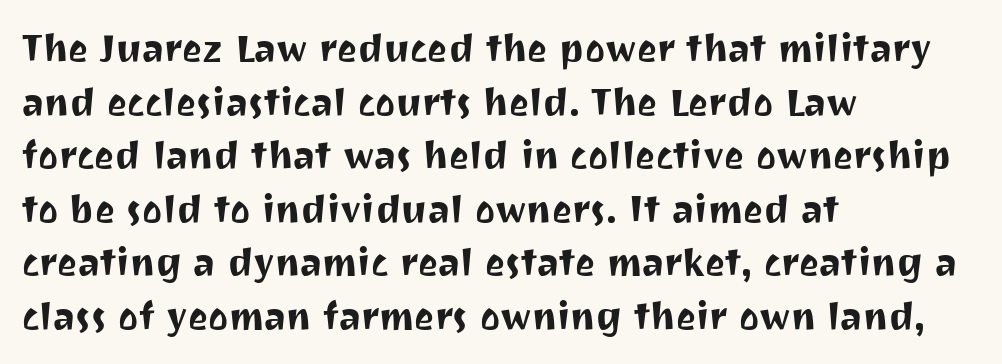
The image shows 38 px sans-serif type, upright; set left-aligned, normal line spacing (1.41x), normal letter spacing, not underlined; medium stroke contrast and a medium x-height.
